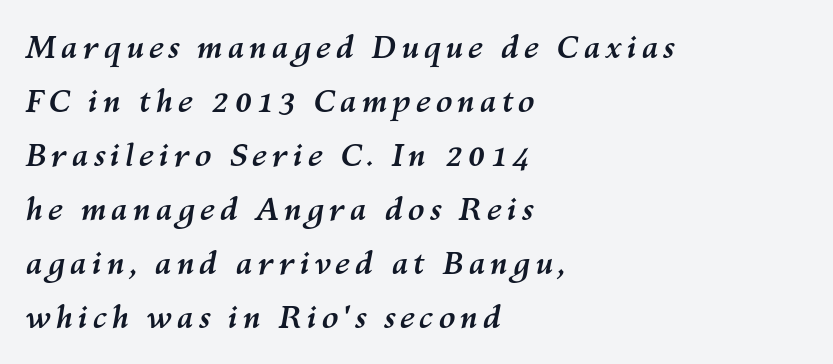
{"italic": "yes", "lean": "right", "slant_degrees": 10, "bold": "yes", "weight": "semibold", "width": "normal", "stroke_contrast": "medium", "x_height": "medium", "monospaced": "no", "underline": "no", "align": "left", "line_spacing_ratio": 1.74, "glyph_px": 31}
